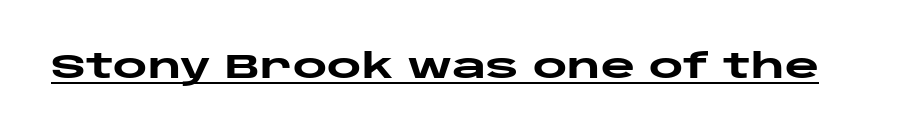
The image shows 33 px heavy, wide sans-serif type, upright; set normal letter spacing, underlined; low stroke contrast and a large x-height.
